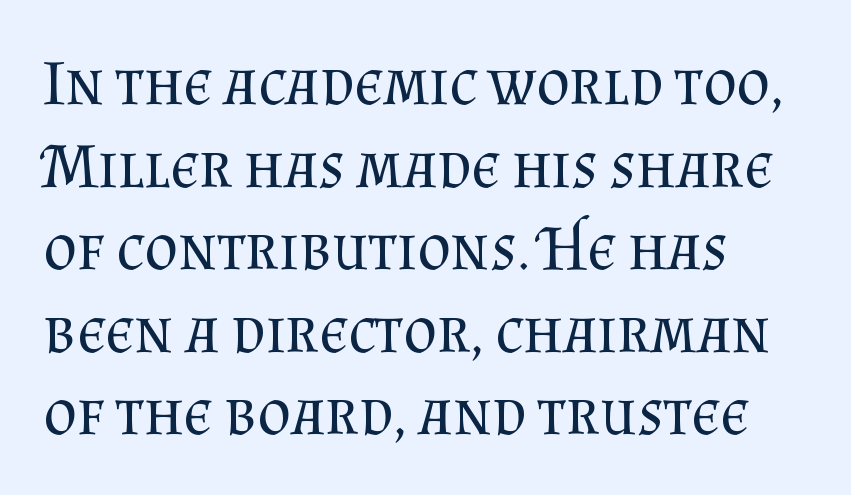
{"serif": "yes", "italic": "no", "bold": "no", "weight": "regular", "width": "normal", "stroke_contrast": "medium", "x_height": "small", "monospaced": "no", "underline": "no", "align": "left", "line_spacing": "normal", "line_spacing_ratio": 1.29, "letter_spacing": "normal", "letter_spacing_em": 0.0, "glyph_px": 64}
